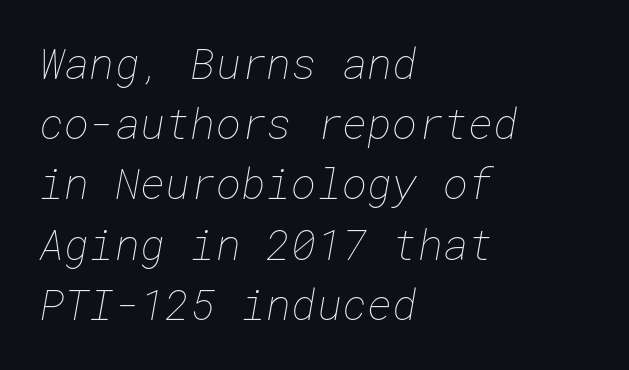
The image shows 43 px thin type; set left-aligned, normal line spacing (1.4x), normal letter spacing, not underlined; low stroke contrast and a medium x-height.
